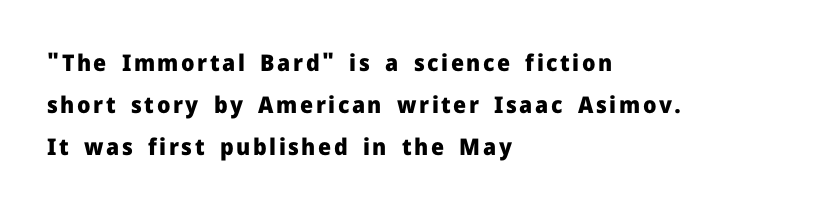
{"italic": "no", "bold": "yes", "underline": "no", "align": "left", "line_spacing_ratio": 1.83, "glyph_px": 23}
